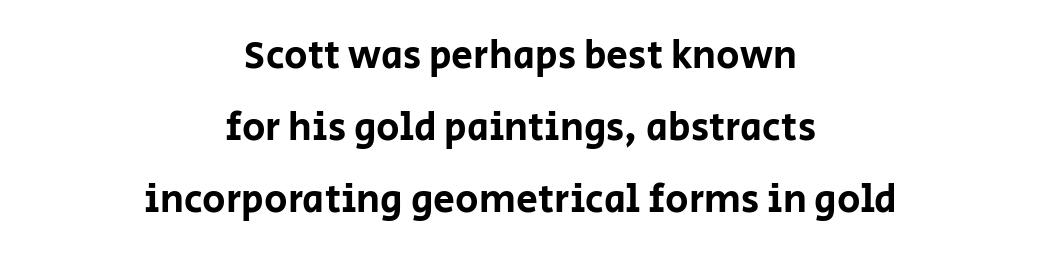
Reading down the block, each line starts at a different indent, mirrored at its end. The strip under each line holds only bare page. Italic? Not at all — the glyphs are vertical. Does the type have serifs? No, each stem ends abruptly. Varying glyph widths throughout — classic text-font behaviour. Default kerning and tracking; the words read as compact shapes.
